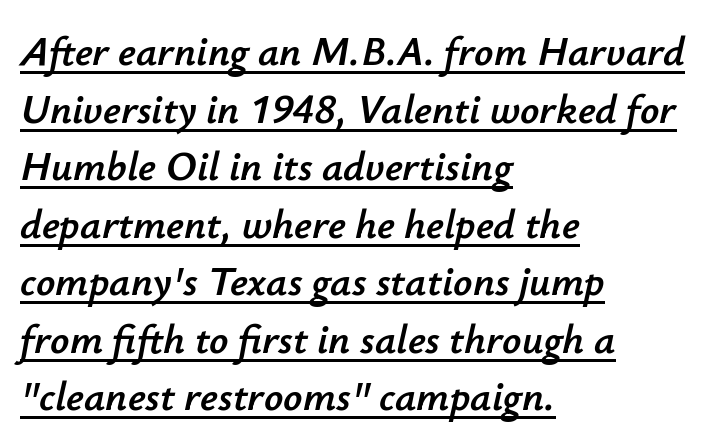
The image shows 42 px text type, italic (leaning right); set left-aligned, normal line spacing (1.37x), normal letter spacing, underlined; low stroke contrast and a small x-height.
